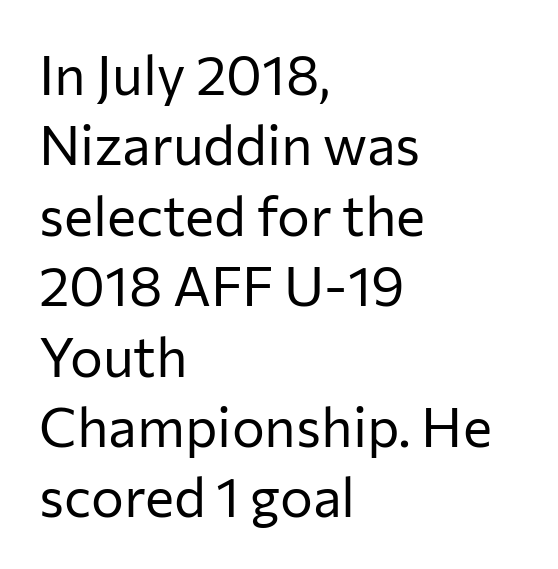
The image shows 55 px regular-weight sans-serif type, upright; set left-aligned, normal line spacing (1.28x), normal letter spacing, not underlined; low stroke contrast and a medium x-height.
